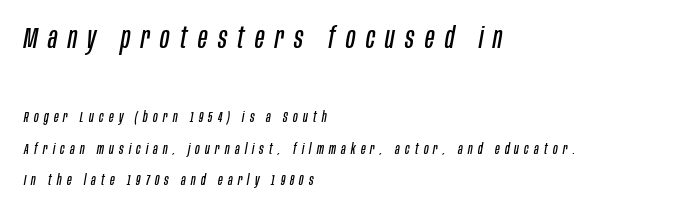
The image shows 30 px regular-weight, condensed type, italic (leaning right); set left-aligned, loose line spacing (2.08x), unusually wide letter spacing (+0.35 em), not underlined; the first (top) block is 2.0x larger; low stroke contrast and a large x-height.
